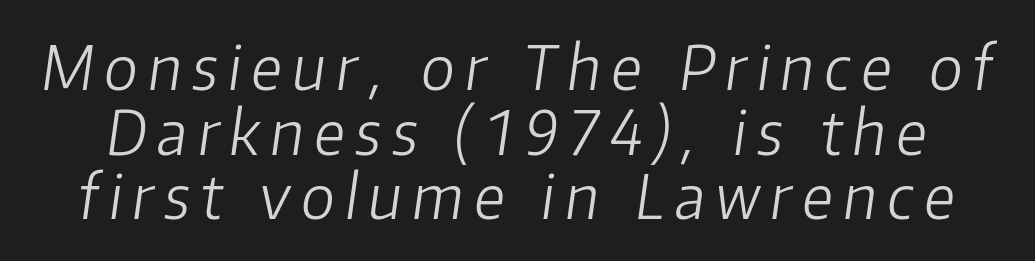
Q: Is the text bold? A: No.
Q: Is the text italic (slanted)? A: Yes, it leans right by about 8 degrees.
Q: Is the text underlined? A: No.
Q: Is the spacing between lines tight, normal or loose? A: Tight.
Q: Width (condensed, normal, or wide)? A: Normal.
Q: Stroke contrast? A: Low.
Q: x-height? A: Medium.
Q: Monospaced? A: No.
